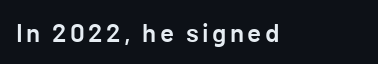
The image shows 26 px text type, upright; set not underlined.
